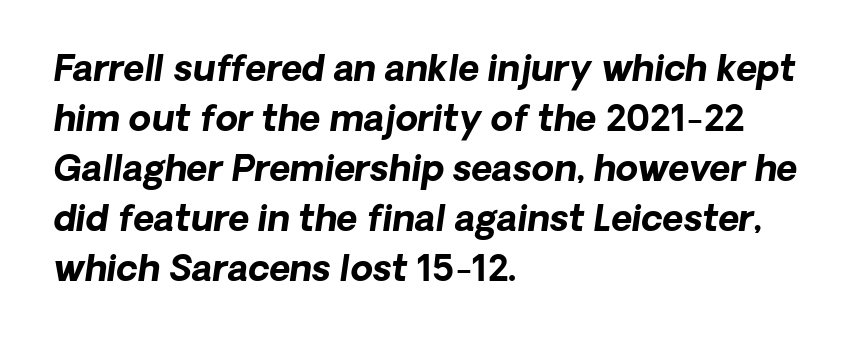
{"italic": "yes", "lean": "right", "slant_degrees": 8, "bold": "yes", "weight": "bold", "width": "normal", "stroke_contrast": "low", "x_height": "medium", "monospaced": "no", "underline": "no", "align": "left", "line_spacing": "normal", "line_spacing_ratio": 1.39, "letter_spacing": "normal", "letter_spacing_em": 0.0, "glyph_px": 36}
